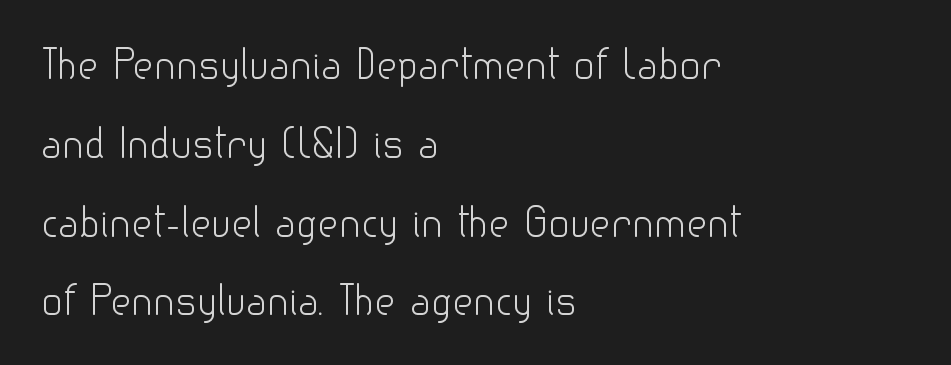
A great deal of white space separates one row of letters from the next. Regarding serifs, this sample does without them. The specimen reads as upright at a glance. If you drew a ruler down the left edge, every line would touch it.
